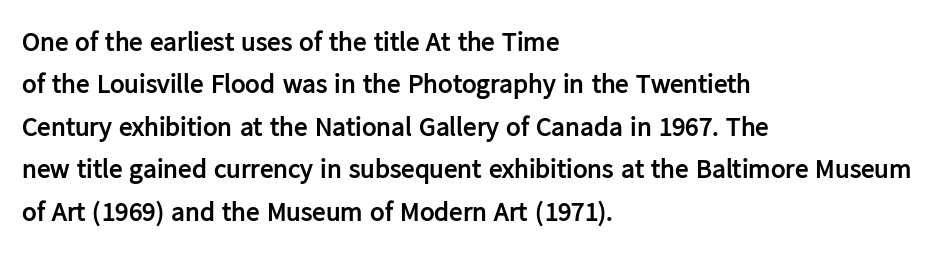
The image shows 27 px bold type, upright; set left-aligned, normal line spacing (1.57x), normal letter spacing, not underlined.
